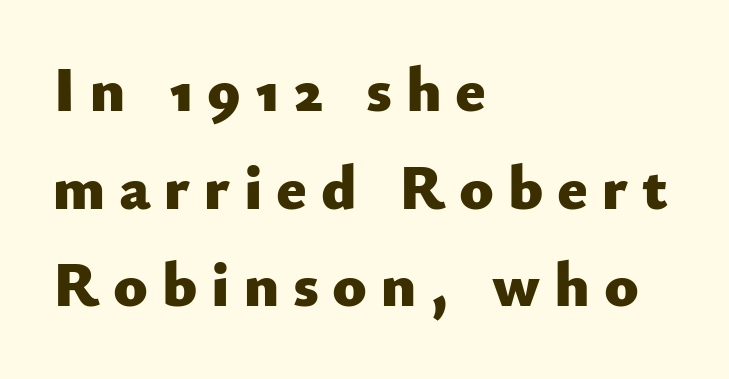
Q: Is the text bold? A: Yes.
Q: Is the text italic (slanted)? A: No, it is upright.
Q: Is the typeface a serif or a sans-serif typeface? A: Sans-serif.
Q: Is the text underlined? A: No.
Q: How is the paragraph aligned? A: Left-aligned.
Q: Is the spacing between letters normal or unusually wide? A: Unusually wide.
Q: Is the spacing between lines tight, normal or loose? A: Normal.
Q: Width (condensed, normal, or wide)? A: Normal.
Q: Stroke contrast? A: Low.
Q: x-height? A: Small.
Q: Monospaced? A: No.
